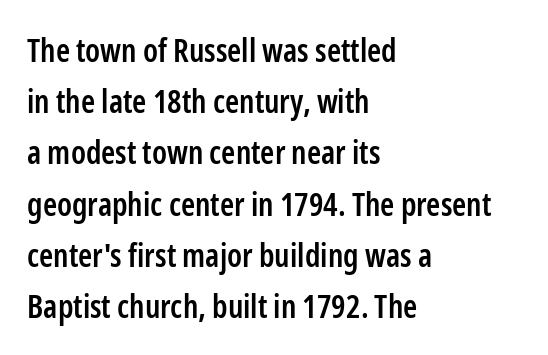
The image shows 32 px semibold, condensed sans-serif type, upright; set left-aligned, normal line spacing (1.6x), normal letter spacing, not underlined; low stroke contrast and a medium x-height.
